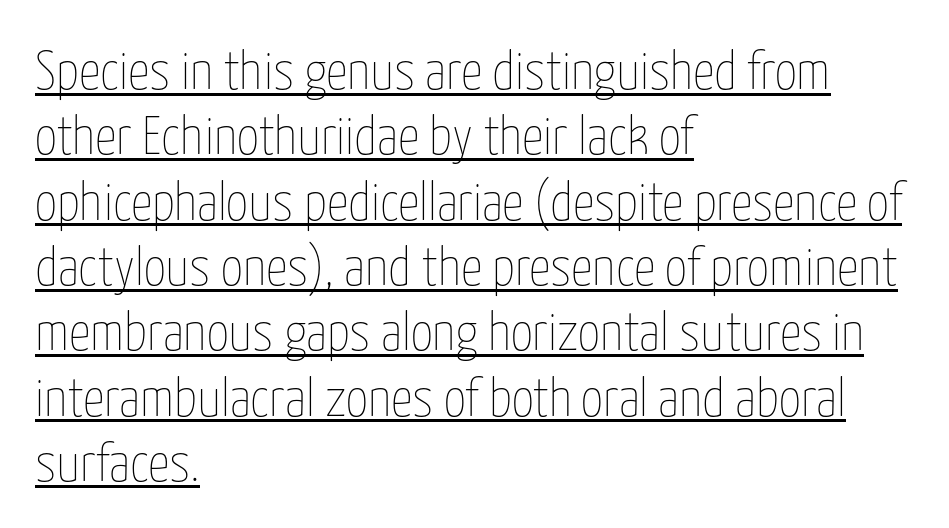
Notice how a bar underscores the lettering throughout. Stems here are at most as thick as an everyday book face. The lettering holds an erect, upright posture throughout. Reading down the block, your eye returns to a fixed left position each line. Spacing between characters is what you'd get straight out of the box. Note the varied advance widths — an 'i' is clearly narrower than an 'm'.
